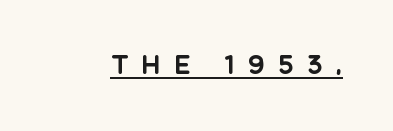
The image shows 26 px text type, upright; set unusually wide letter spacing (+0.5 em), underlined.
